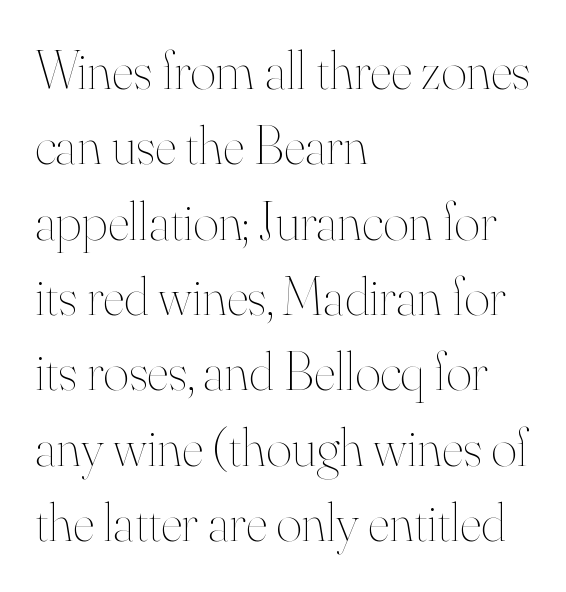
{"italic": "no", "bold": "no", "weight": "thin", "width": "normal", "stroke_contrast": "high", "x_height": "small", "monospaced": "no", "underline": "no", "align": "left", "line_spacing": "normal", "line_spacing_ratio": 1.37, "letter_spacing": "normal", "letter_spacing_em": 0.0, "glyph_px": 55}
